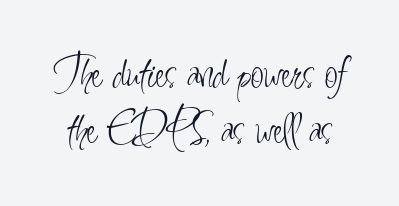
The rendering uses natural spacing where letterforms have individual widths. Is the letter spacing exaggerated? No — it looks like the ordinary default. Plain, unruled lines of type. A quiet, ordinary-to-light weight characterises the typeface.
